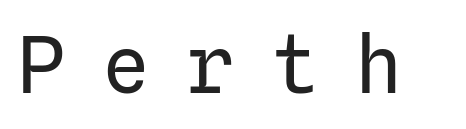
{"serif": "no", "italic": "no", "bold": "no", "weight": "regular", "width": "normal", "stroke_contrast": "low", "x_height": "medium", "underline": "no", "letter_spacing": "wide", "letter_spacing_em": 0.47, "glyph_px": 79}
